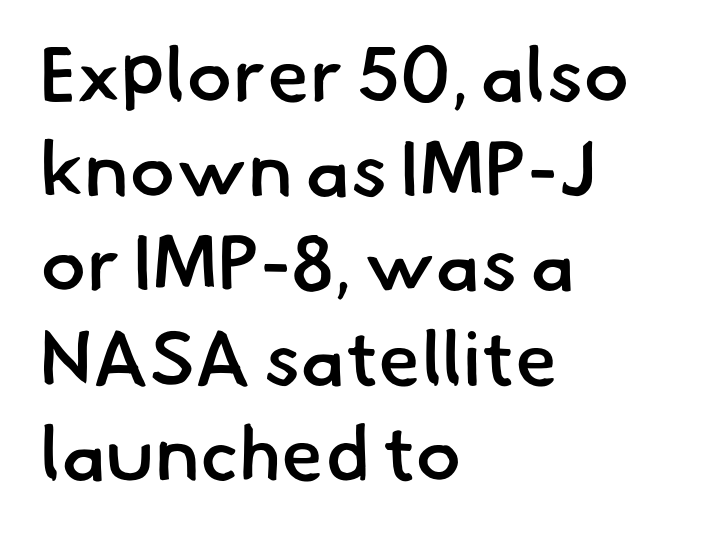
Q: Is the text bold? A: Semi-bold.
Q: Is the typeface a serif or a sans-serif typeface? A: Sans-serif.
Q: Is the text underlined? A: No.
Q: How is the paragraph aligned? A: Left-aligned.
Q: Is the spacing between letters normal or unusually wide? A: Normal.
Q: Width (condensed, normal, or wide)? A: Normal.
Q: Stroke contrast? A: Low.
Q: x-height? A: Small.
Q: Monospaced? A: No.
